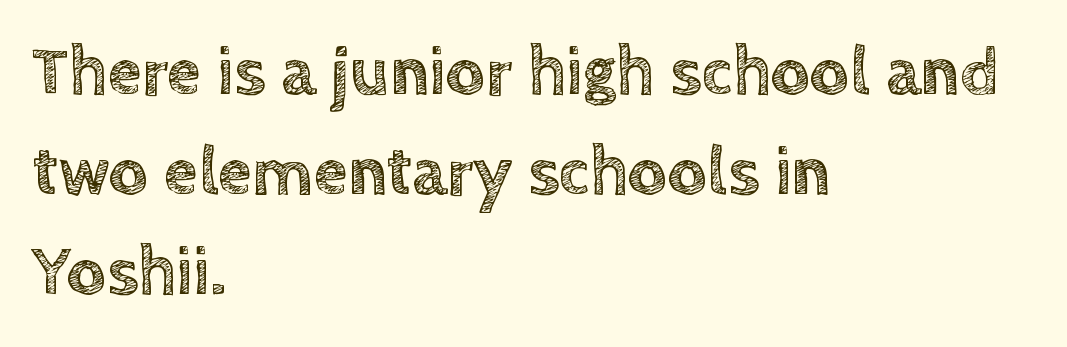
{"italic": "no", "width": "normal", "x_height": "large", "monospaced": "no", "underline": "no", "align": "left", "line_spacing": "normal", "line_spacing_ratio": 1.45, "letter_spacing": "normal", "letter_spacing_em": 0.0, "glyph_px": 69}
